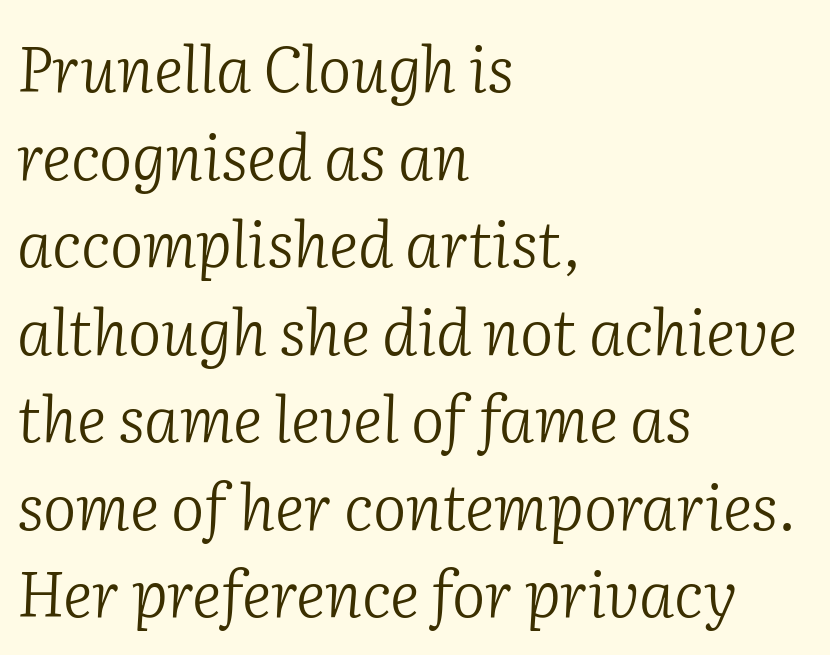
Slant detected: the letters are inclined. Varying glyph widths throughout — classic text-font behaviour. The rendering shows small feet on the letterforms — a serif design. Weight: not bold — regular or lighter. Vertical spacing — default. The area under the type is left untouched.
